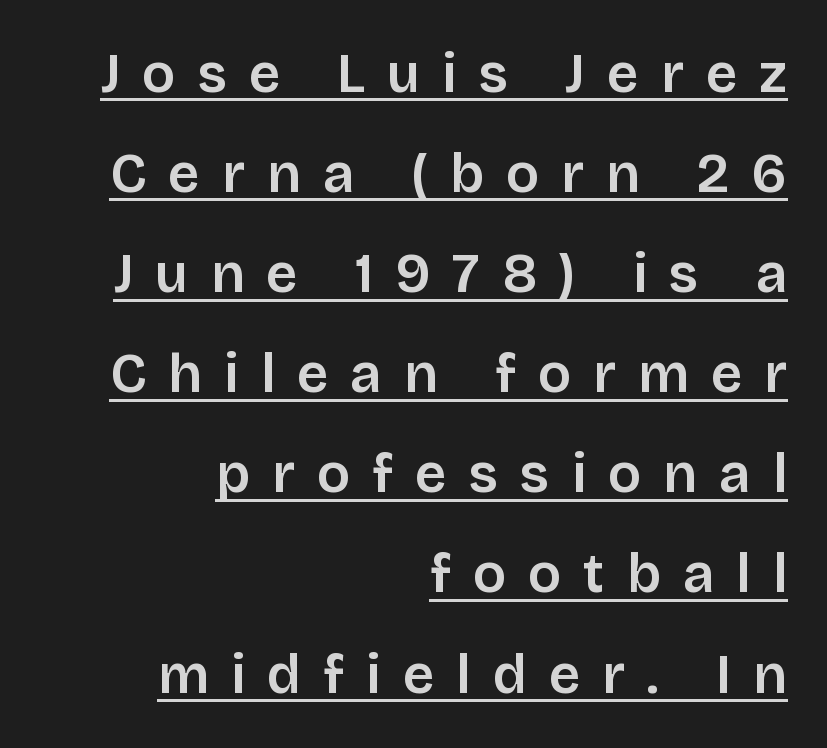
The specimen includes a rule beneath the text block's lines. Letter spacing: wide. The characters display no serif detailing; their extremities are plain. Style check: upright. Think of a printed novel: that variable character pitch is what you see here. Is the block centered? No — it sits flush against the right margin.
